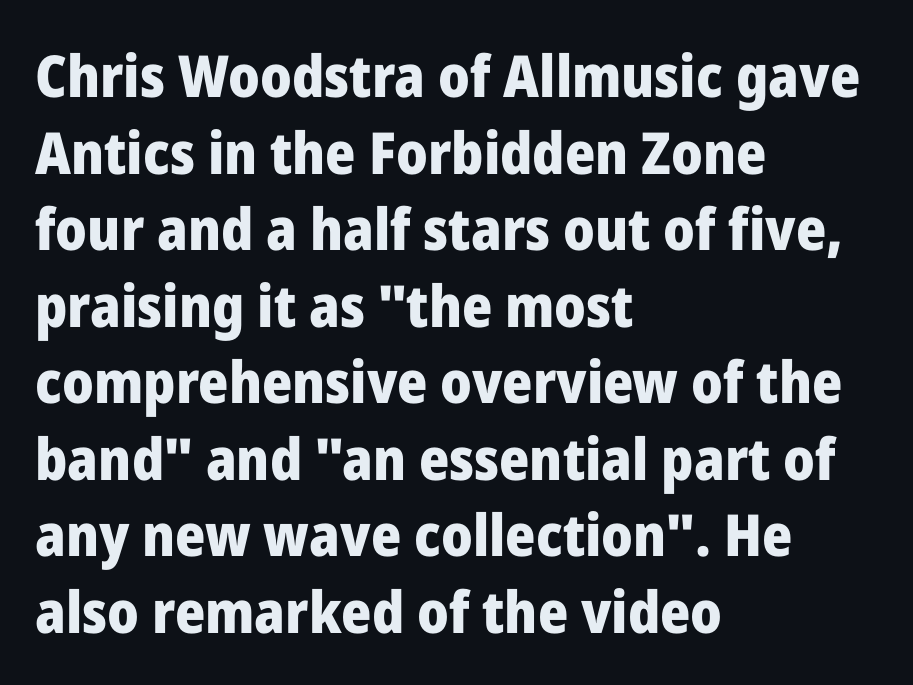
The image shows 58 px heavy sans-serif type, upright; set left-aligned, normal line spacing (1.32x), normal letter spacing, not underlined; low stroke contrast and a medium x-height.
